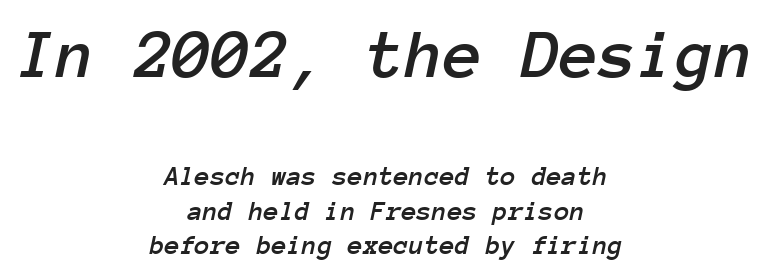
Standard letterfit; no display-style spreading of the glyphs. Every character here occupies the same horizontal width, giving the sample a typewriter-like rhythm. The font's italic variant was chosen for this text. Clear beneath every line of the passage. Both edges are ragged and mirror each other, which tells us the setting is centered. Caption: upper text group enlarged, lower text group reduced.
